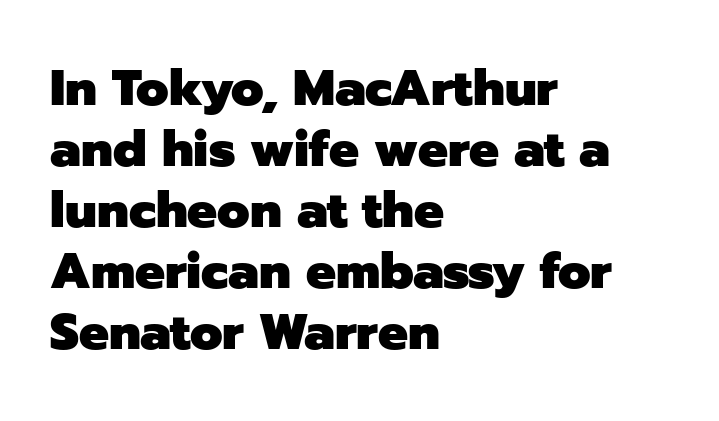
{"serif": "no", "italic": "no", "bold": "yes", "weight": "heavy", "width": "normal", "stroke_contrast": "low", "x_height": "medium", "monospaced": "no", "underline": "no", "align": "left", "line_spacing_ratio": 1.22, "letter_spacing": "normal", "letter_spacing_em": 0.0, "glyph_px": 50}
